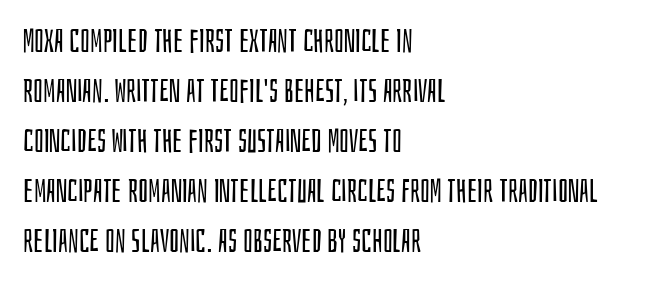
Q: Is the text bold? A: No.
Q: Is the text italic (slanted)? A: No, it is upright.
Q: Is the typeface a serif or a sans-serif typeface? A: Sans-serif.
Q: Is the text underlined? A: No.
Q: How is the paragraph aligned? A: Left-aligned.
Q: Is the spacing between letters normal or unusually wide? A: Normal.
Q: Is the spacing between lines tight, normal or loose? A: Normal.
Q: Width (condensed, normal, or wide)? A: Condensed.
Q: Stroke contrast? A: Low.
Q: x-height? A: Large.
Q: Monospaced? A: No.
